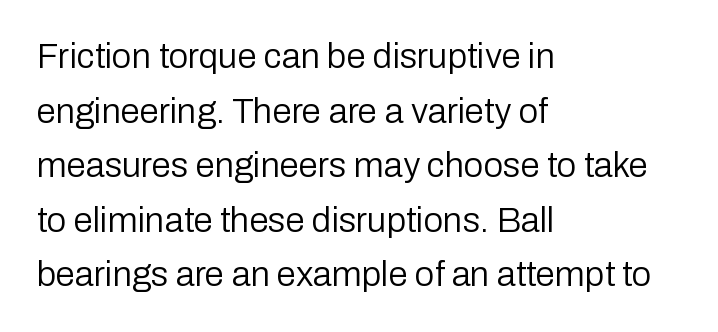
{"serif": "no", "italic": "no", "bold": "no", "weight": "regular", "width": "normal", "stroke_contrast": "low", "x_height": "medium", "monospaced": "no", "underline": "no", "align": "left", "line_spacing": "normal", "line_spacing_ratio": 1.56, "letter_spacing": "normal", "letter_spacing_em": 0.0, "glyph_px": 35}
